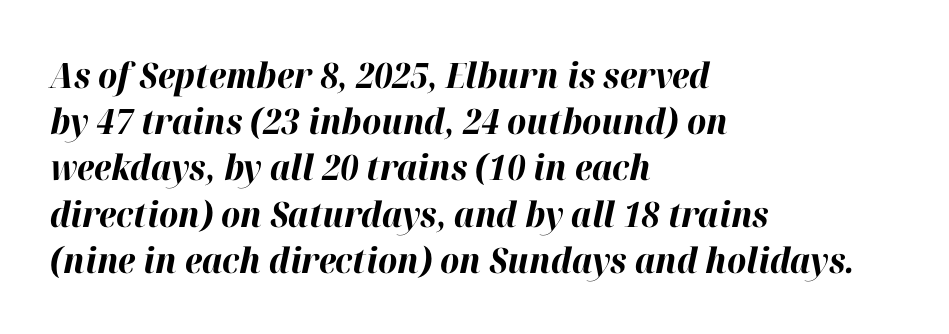
Every character sits at an angle, as italics do. Left-aligned paragraph, ragged on the right. You could not count columns in this text — the font is proportionally spaced. A bare baseline throughout the passage. One glance says typical: line gaps are just what's usual.
